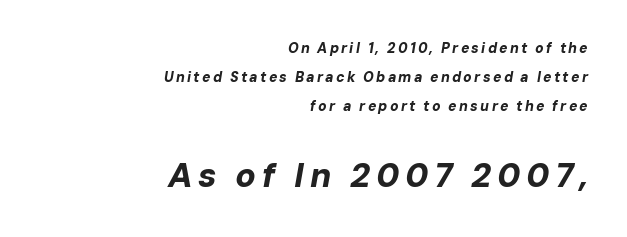
The image shows 34 px bold type, italic (leaning right); set right-aligned, loose line spacing (2.06x), not underlined; the second (bottom) block is 2.43x larger; low stroke contrast and a medium x-height.
